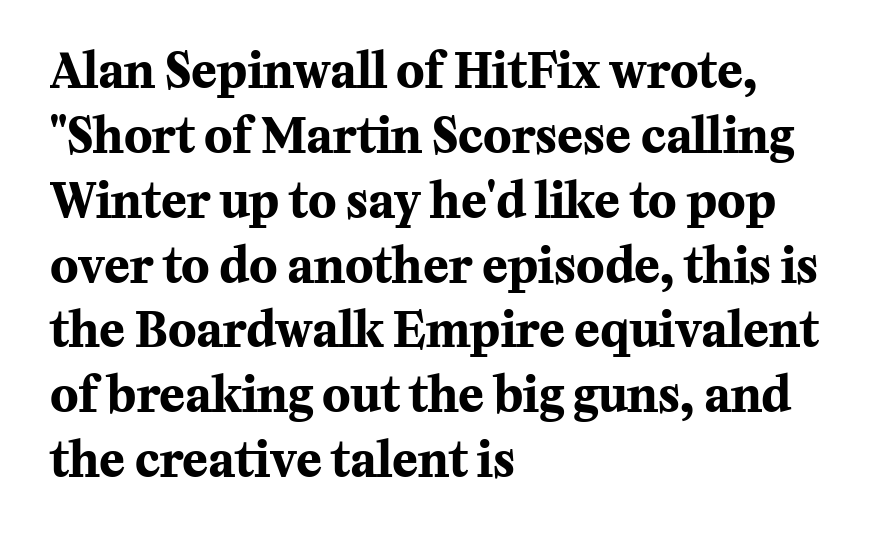
{"serif": "yes", "italic": "no", "bold": "yes", "weight": "bold", "width": "normal", "stroke_contrast": "medium", "x_height": "medium", "monospaced": "no", "underline": "no", "align": "left", "line_spacing": "normal", "line_spacing_ratio": 1.38, "letter_spacing": "normal", "letter_spacing_em": 0.0, "glyph_px": 47}
